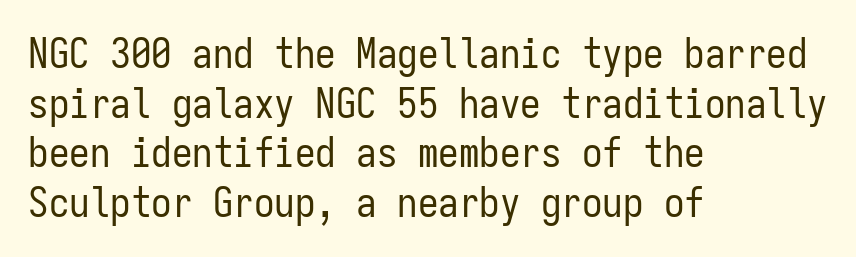
{"serif": "no", "italic": "no", "bold": "no", "weight": "regular", "width": "condensed", "stroke_contrast": "low", "x_height": "medium", "monospaced": "yes", "underline": "no", "align": "left", "line_spacing_ratio": 1.21, "letter_spacing": "normal", "letter_spacing_em": 0.0, "glyph_px": 41}
